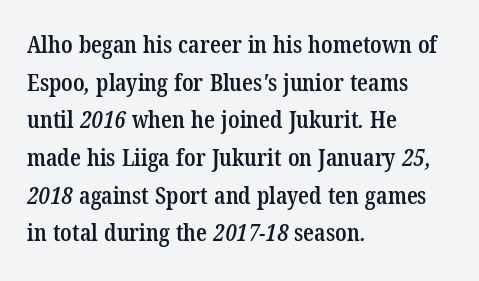
{"bold": "semi", "underline": "no", "align": "left", "line_spacing": "normal", "line_spacing_ratio": 1.57, "letter_spacing": "normal", "letter_spacing_em": 0.0, "glyph_px": 24}
